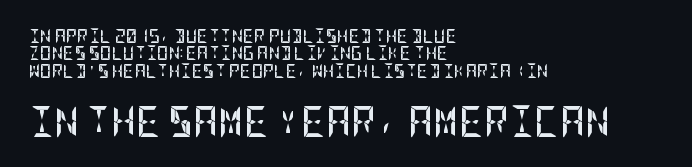
Q: Is the text bold? A: Yes.
Q: Is the text italic (slanted)? A: No, it is upright.
Q: Is the typeface a serif or a sans-serif typeface? A: Sans-serif.
Q: Is the text underlined? A: No.
Q: How is the paragraph aligned? A: Left-aligned.
Q: Is the spacing between letters normal or unusually wide? A: Normal.
Q: Is the spacing between lines tight, normal or loose? A: Normal.
Q: Which block of text is set in a larger size, the first (top) or the second (bottom)? A: The second (bottom) one.
Q: Width (condensed, normal, or wide)? A: Condensed.
Q: Stroke contrast? A: Low.
Q: x-height? A: Large.
